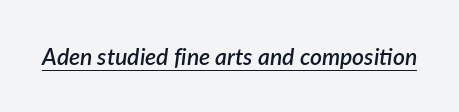
{"italic": "yes", "lean": "right", "slant_degrees": 7, "bold": "semi", "underline": "yes", "letter_spacing": "normal", "letter_spacing_em": 0.0, "glyph_px": 23}
